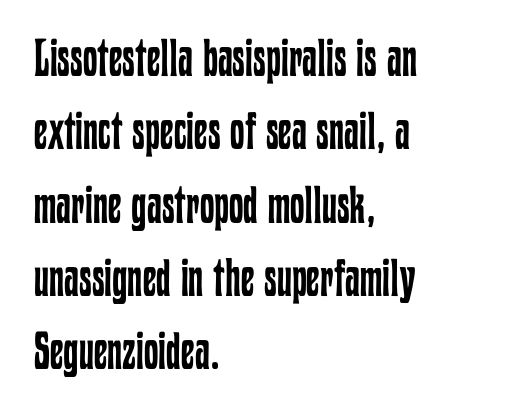
{"italic": "no", "bold": "no", "weight": "regular", "width": "condensed", "stroke_contrast": "low", "x_height": "medium", "monospaced": "no", "underline": "no", "align": "left", "line_spacing": "normal", "line_spacing_ratio": 1.41, "letter_spacing": "normal", "letter_spacing_em": 0.0, "glyph_px": 52}
